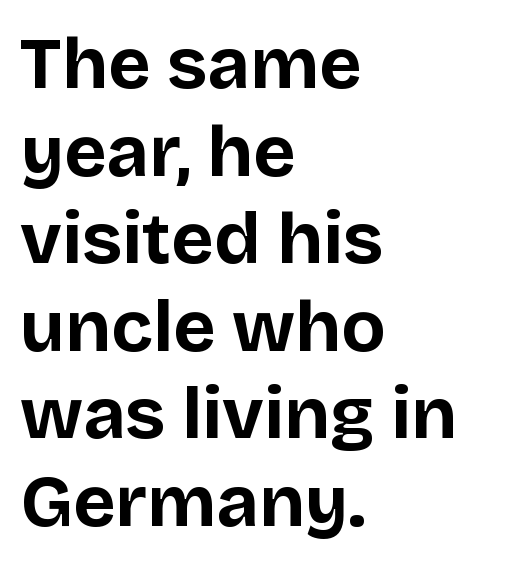
The letters advance in unequal steps, a hallmark of proportional type. The horizontal fit of the characters is conventional and even. Compared with a centered layout, this one pins lines to the left instead. Words float on clear page, feet unadorned.
